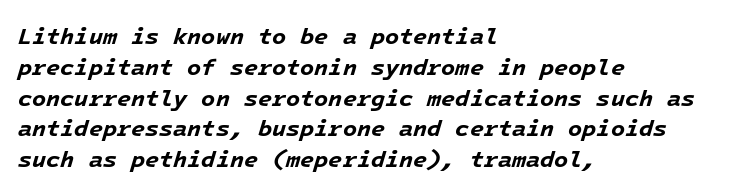
The image shows 23 px bold type, italic (leaning right); set left-aligned, normal line spacing (1.34x), normal letter spacing, not underlined.
